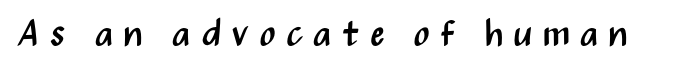
The image shows 37 px regular-weight, condensed sans-serif type, upright; set unusually wide letter spacing (+0.28 em), not underlined; medium stroke contrast and a medium x-height.
